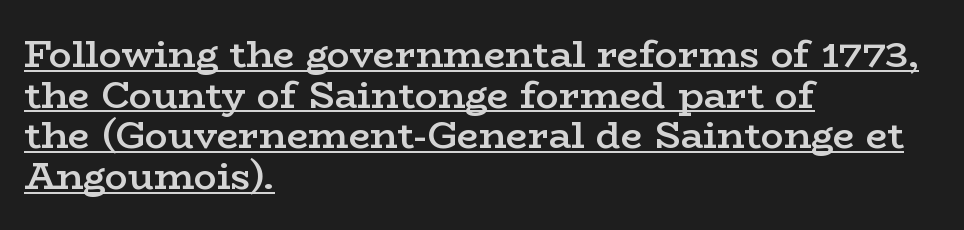
The image shows 38 px semibold, wide serif type, upright; set left-aligned, tight line spacing (1.07x), normal letter spacing, underlined; low stroke contrast and a medium x-height.
